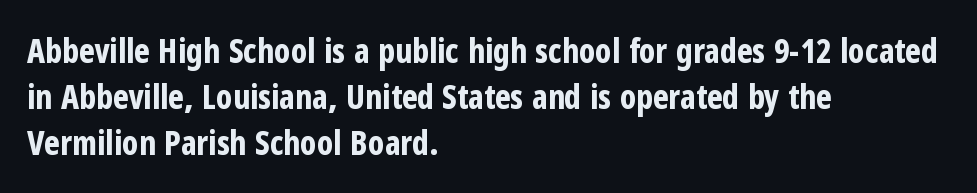
The image shows 33 px bold, condensed sans-serif type, upright; set left-aligned, normal line spacing (1.4x), normal letter spacing, not underlined; low stroke contrast and a medium x-height.
